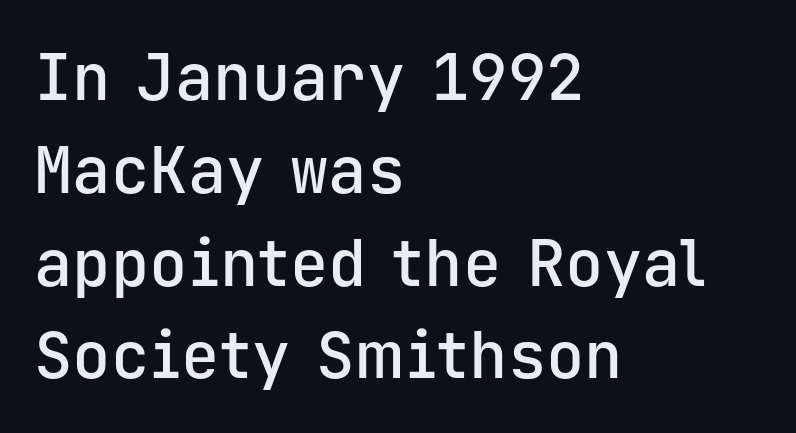
The image shows 64 px semibold sans-serif type, upright, monospaced; set left-aligned, normal line spacing (1.45x), normal letter spacing, not underlined; low stroke contrast and a medium x-height.
